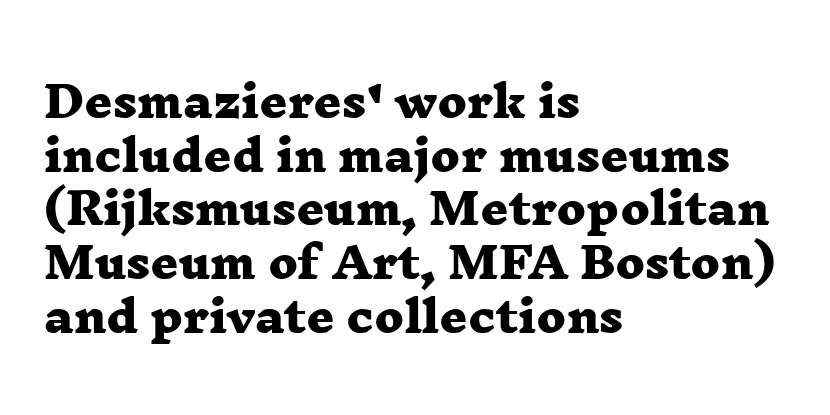
{"serif": "yes", "bold": "yes", "weight": "heavy", "width": "wide", "stroke_contrast": "low", "x_height": "medium", "monospaced": "no", "underline": "no", "align": "left", "line_spacing": "normal", "line_spacing_ratio": 1.25, "letter_spacing": "normal", "letter_spacing_em": 0.0, "glyph_px": 43}
